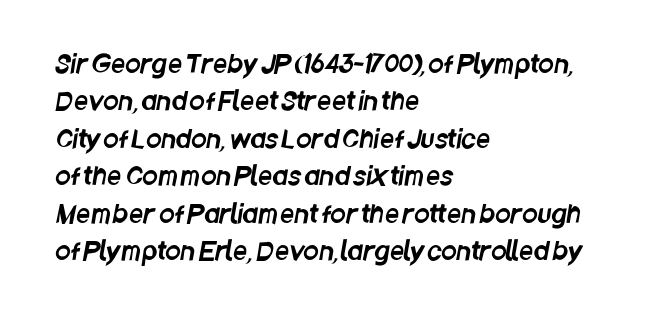
What's the leading like? Ordinary, nothing unusual. Default kerning and tracking; the words read as compact shapes. The foot of each line stays bare and open. Compared with a centered layout, this one pins lines to the left instead.
